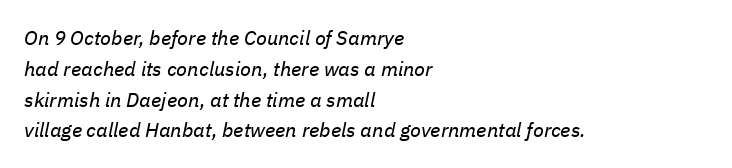
The block of text has a typical density, with ordinary space between rows. The letterforms sit at book weight or below. Glyph-to-glyph distance matches everyday printed text. There's an unmistakable incline to the writing here.
